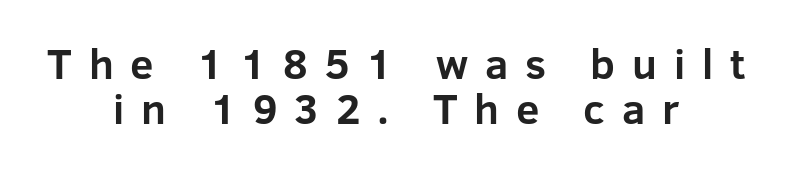
The image shows 42 px bold sans-serif type, upright; set centered, tight line spacing (1.07x), unusually wide letter spacing (+0.4 em), not underlined; low stroke contrast and a medium x-height.
